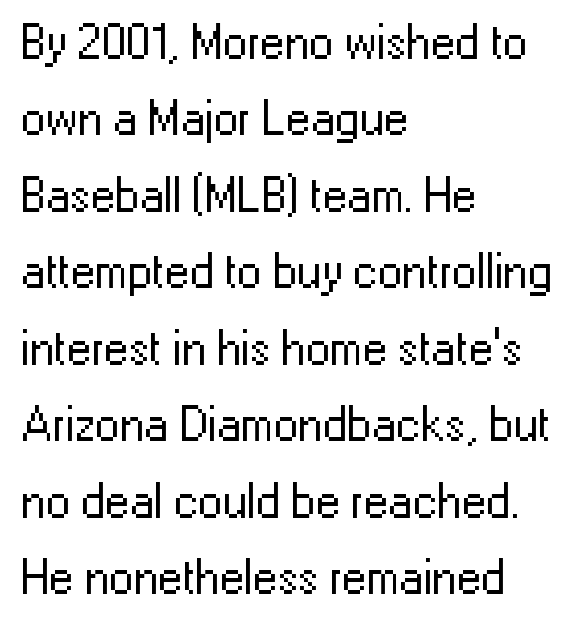
The image shows 49 px regular-weight sans-serif type, upright; set left-aligned, normal line spacing (1.56x), normal letter spacing, not underlined; low stroke contrast and a medium x-height.
